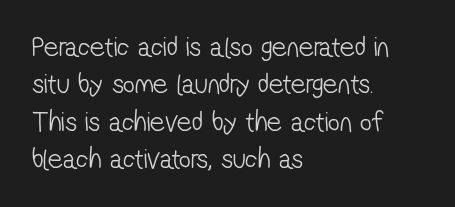
Q: Is the text bold? A: No.
Q: Is the typeface a serif or a sans-serif typeface? A: Sans-serif.
Q: Is the text underlined? A: No.
Q: How is the paragraph aligned? A: Left-aligned.
Q: Is the spacing between letters normal or unusually wide? A: Normal.
Q: Is the spacing between lines tight, normal or loose? A: Normal.
Q: Width (condensed, normal, or wide)? A: Condensed.
Q: Stroke contrast? A: Low.
Q: x-height? A: Medium.
Q: Monospaced? A: No.
